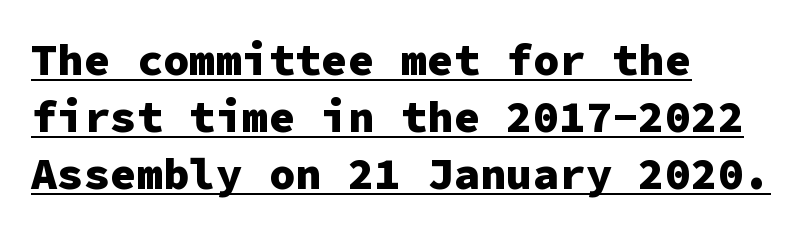
{"serif": "no", "italic": "no", "bold": "yes", "weight": "heavy", "width": "normal", "stroke_contrast": "low", "x_height": "medium", "monospaced": "yes", "underline": "yes", "align": "left", "line_spacing": "normal", "line_spacing_ratio": 1.3, "letter_spacing": "normal", "letter_spacing_em": 0.0, "glyph_px": 44}
